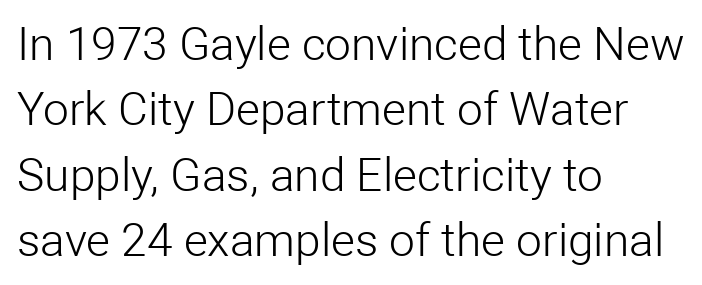
Q: Is the text bold? A: No.
Q: Is the text italic (slanted)? A: No, it is upright.
Q: Is the typeface a serif or a sans-serif typeface? A: Sans-serif.
Q: Is the text underlined? A: No.
Q: How is the paragraph aligned? A: Left-aligned.
Q: Is the spacing between letters normal or unusually wide? A: Normal.
Q: Is the spacing between lines tight, normal or loose? A: Normal.
Q: Width (condensed, normal, or wide)? A: Normal.
Q: Stroke contrast? A: Low.
Q: x-height? A: Medium.
Q: Monospaced? A: No.
